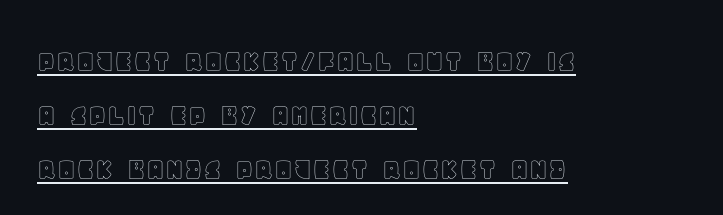
{"italic": "no", "width": "normal", "x_height": "large", "monospaced": "no", "underline": "yes", "align": "left", "line_spacing": "normal", "line_spacing_ratio": 1.63, "letter_spacing": "normal", "letter_spacing_em": 0.0, "glyph_px": 33}
